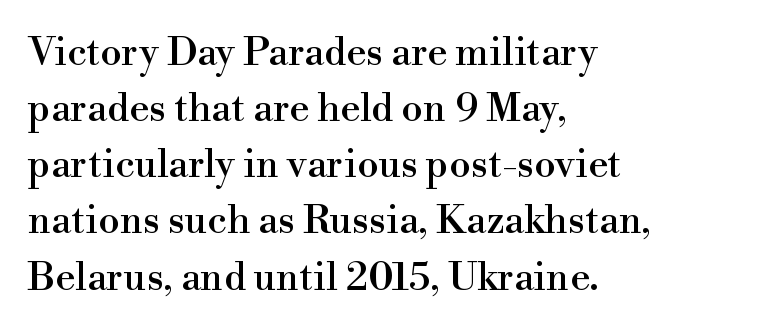
{"serif": "yes", "italic": "no", "width": "normal", "x_height": "small", "monospaced": "no", "underline": "no", "align": "left", "line_spacing": "normal", "line_spacing_ratio": 1.44, "letter_spacing": "normal", "letter_spacing_em": 0.0, "glyph_px": 39}
